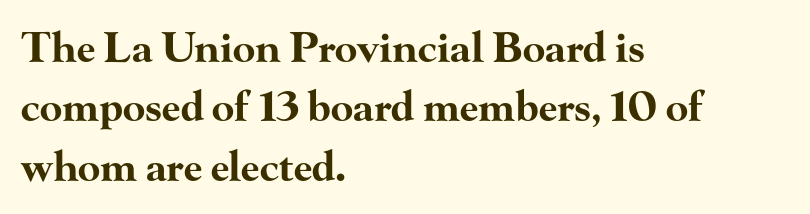
Visually the block forms a straight wall on the left and a jagged coastline on the right. The designer left line spacing at the default. The letters are bold, with thick, heavy strokes. Serifs: yes, visible at the terminals of the letterforms.
